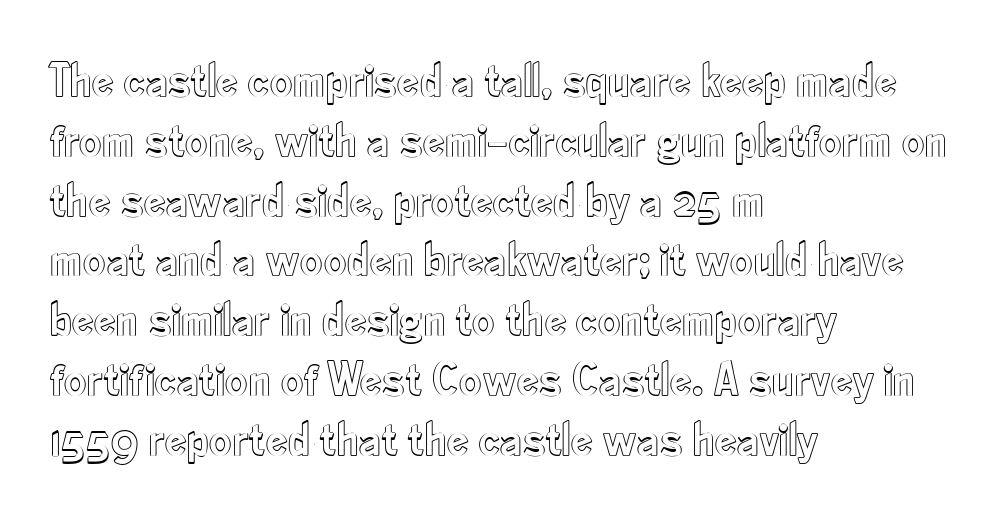
The words here are not underlined. Characters remain perfectly vertical along every line. There is no visible air inserted between adjacent glyphs. Looks like regular typesetting: each glyph gets only the width it needs. The paragraph has a hard left edge and a soft right edge.
